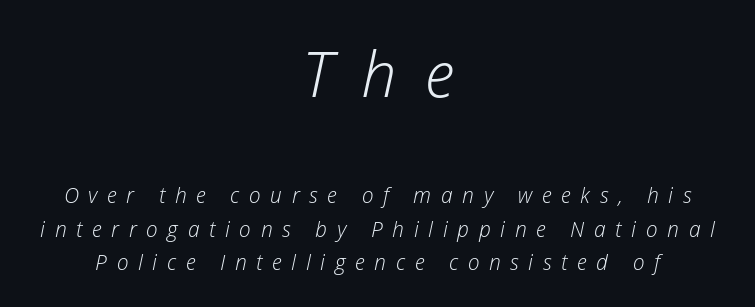
{"italic": "yes", "lean": "right", "slant_degrees": 12, "bold": "no", "weight": "light", "width": "normal", "stroke_contrast": "low", "x_height": "medium", "monospaced": "no", "underline": "no", "align": "center", "line_spacing": "normal", "line_spacing_ratio": 1.6, "letter_spacing": "wide", "letter_spacing_em": 0.46, "larger_block": "first", "size_ratio": 3.0, "glyph_px": 63}
